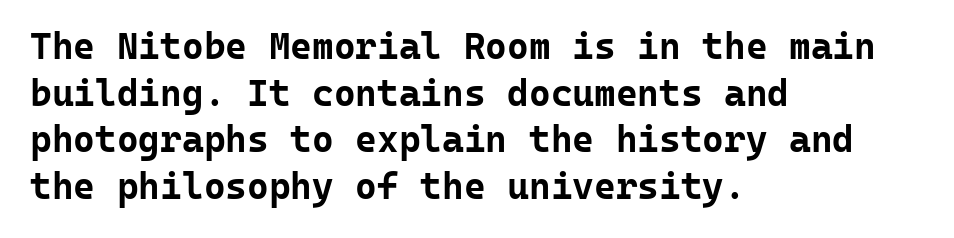
{"serif": "no", "italic": "no", "bold": "yes", "weight": "bold", "width": "normal", "stroke_contrast": "low", "x_height": "medium", "monospaced": "yes", "underline": "no", "align": "left", "line_spacing": "normal", "line_spacing_ratio": 1.26, "letter_spacing": "normal", "letter_spacing_em": 0.0, "glyph_px": 37}
